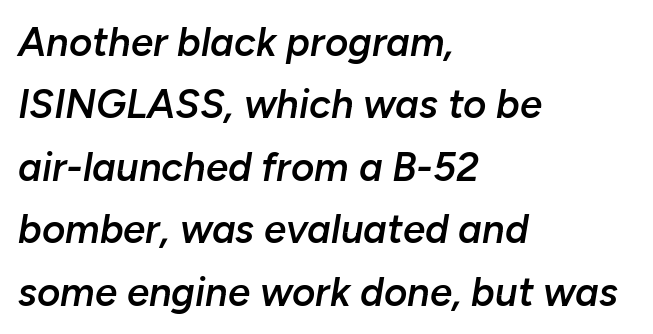
The image shows 40 px semibold type, italic (leaning right); set left-aligned, normal line spacing (1.56x), normal letter spacing, not underlined; low stroke contrast and a medium x-height.
